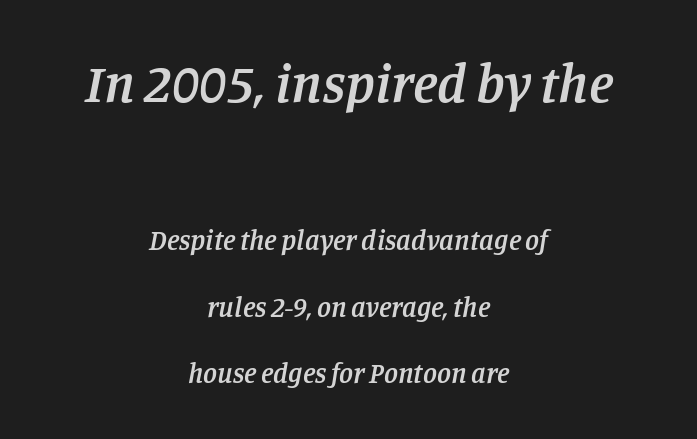
Q: Is the text bold? A: Semi-bold.
Q: Is the text italic (slanted)? A: Yes, it leans right by about 11 degrees.
Q: Is the typeface a serif or a sans-serif typeface? A: Serif.
Q: Is the text underlined? A: No.
Q: How is the paragraph aligned? A: Centered.
Q: Is the spacing between letters normal or unusually wide? A: Normal.
Q: Is the spacing between lines tight, normal or loose? A: Loose.
Q: Which block of text is set in a larger size, the first (top) or the second (bottom)? A: The first (top) one.
Q: Width (condensed, normal, or wide)? A: Normal.
Q: Stroke contrast? A: Low.
Q: x-height? A: Large.
Q: Monospaced? A: No.
